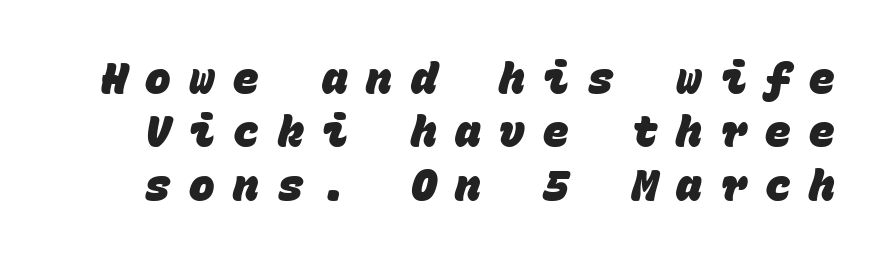
The image shows 43 px heavy sans-serif type, monospaced; set line spacing 1.24x, unusually wide letter spacing (+0.43 em), not underlined; low stroke contrast and a large x-height.
